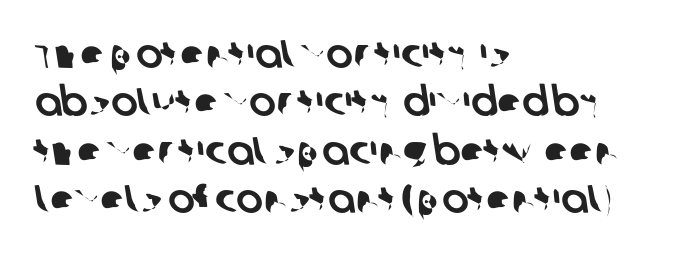
Bare-footed words on every line. The text block is weighted toward the left margin, trailing off unevenly rightward. Do the characters align in a grid? No, the font is proportional. Standard letterfit; no display-style spreading of the glyphs. Each letter's strokes conclude bluntly, with no projecting serifs.
